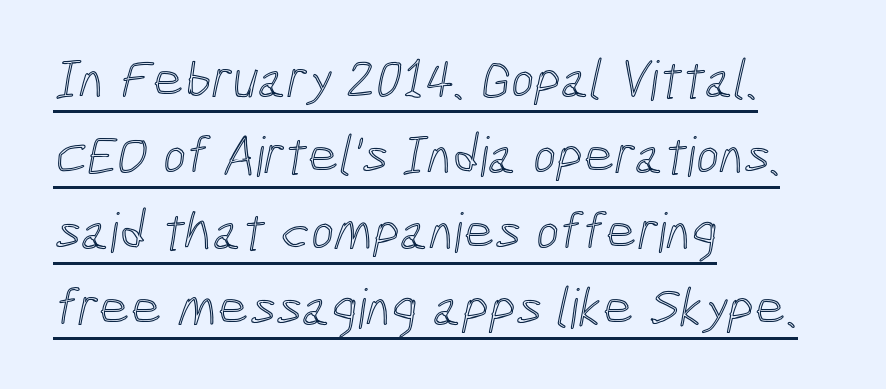
The image shows 55 px condensed type; set left-aligned, normal line spacing (1.38x), normal letter spacing, underlined; a medium x-height.
